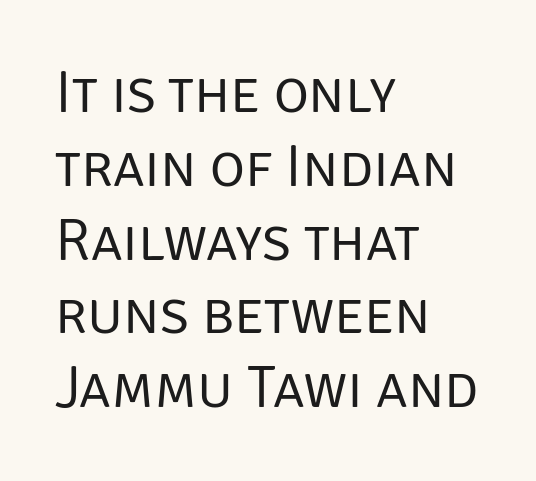
The image shows 60 px regular-weight sans-serif type, upright; set left-aligned, line spacing 1.23x, normal letter spacing, not underlined; low stroke contrast and a large x-height.
